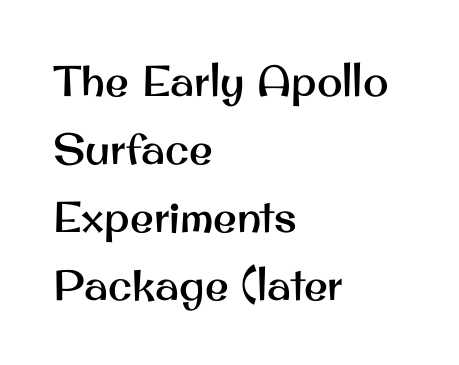
{"serif": "no", "italic": "no", "width": "normal", "stroke_contrast": "medium", "x_height": "small", "monospaced": "no", "underline": "no", "align": "left", "line_spacing": "normal", "line_spacing_ratio": 1.58, "letter_spacing": "normal", "letter_spacing_em": 0.0, "glyph_px": 43}
